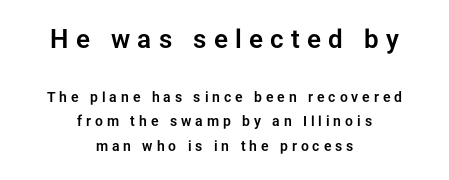
Notice how the stems are strictly vertical — no italics here. The text block is weighted toward neither margin, spreading evenly from the middle. Bare-footed words on every line. You get the large type first, then a drop to smaller type. Each word looks stretched out because of the extra space between its letters.
